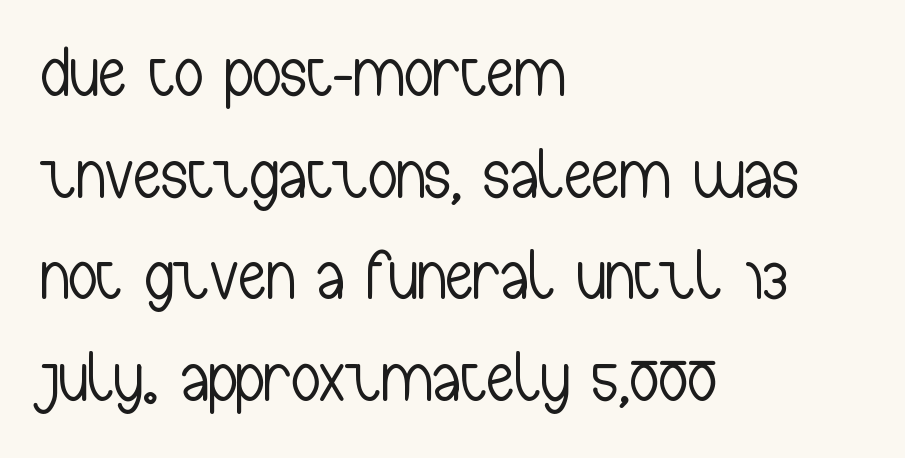
The rendering uses a moderate line-height, typical for paragraphs. The horizontal fit of the characters is conventional and even. The typeface has the unassuming heft of standard copy or less. The letters advance in unequal steps, a hallmark of proportional type. The baseline area is clear.
